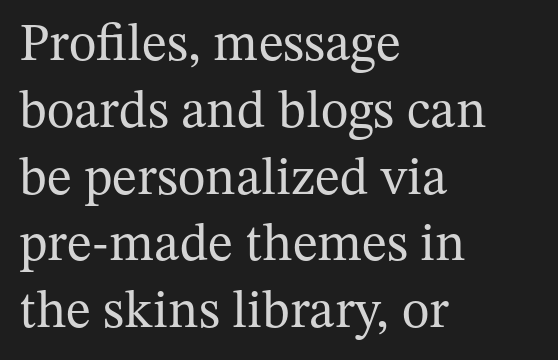
Q: Is the text bold? A: No.
Q: Is the text italic (slanted)? A: No, it is upright.
Q: Is the typeface a serif or a sans-serif typeface? A: Serif.
Q: Is the text underlined? A: No.
Q: How is the paragraph aligned? A: Left-aligned.
Q: Is the spacing between letters normal or unusually wide? A: Normal.
Q: Is the spacing between lines tight, normal or loose? A: Normal.
Q: Width (condensed, normal, or wide)? A: Normal.
Q: Stroke contrast? A: Medium.
Q: x-height? A: Medium.
Q: Monospaced? A: No.
